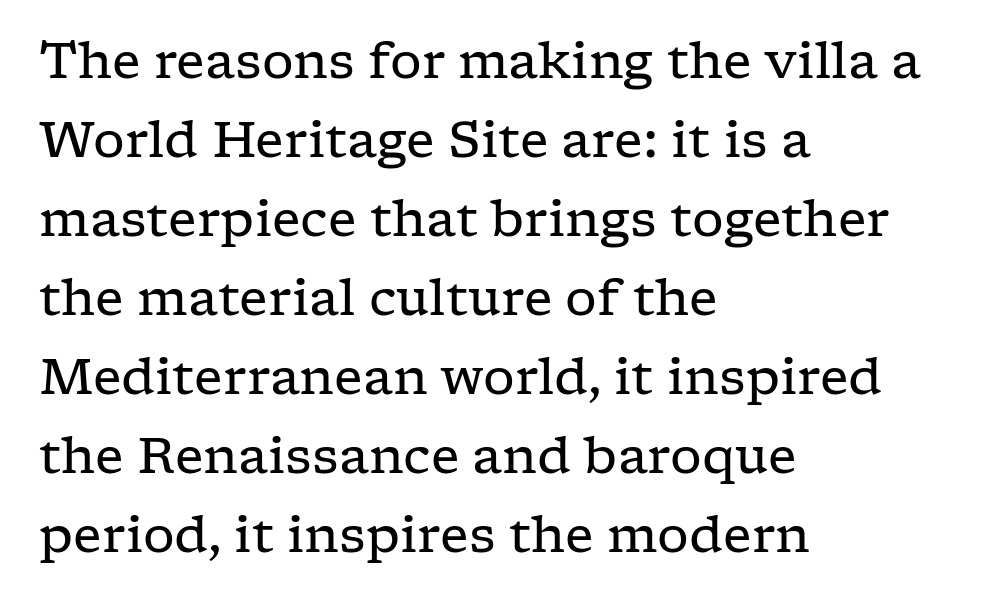
Q: Is the text bold? A: No.
Q: Is the text italic (slanted)? A: No, it is upright.
Q: Is the typeface a serif or a sans-serif typeface? A: Serif.
Q: Is the text underlined? A: No.
Q: How is the paragraph aligned? A: Left-aligned.
Q: Is the spacing between letters normal or unusually wide? A: Normal.
Q: Is the spacing between lines tight, normal or loose? A: Normal.
Q: Width (condensed, normal, or wide)? A: Wide.
Q: Stroke contrast? A: Low.
Q: x-height? A: Medium.
Q: Monospaced? A: No.
